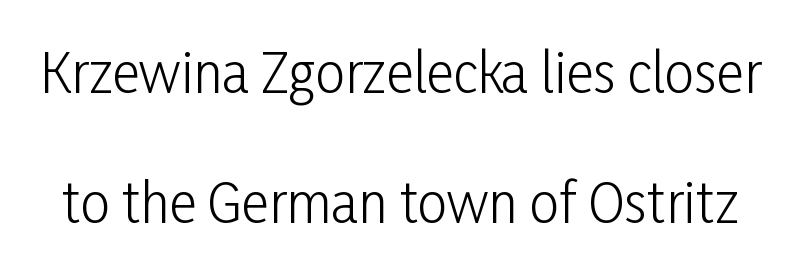
Q: Is the text bold? A: No.
Q: Is the text italic (slanted)? A: No, it is upright.
Q: Is the typeface a serif or a sans-serif typeface? A: Sans-serif.
Q: Is the text underlined? A: No.
Q: Is the spacing between letters normal or unusually wide? A: Normal.
Q: Is the spacing between lines tight, normal or loose? A: Loose.
Q: Width (condensed, normal, or wide)? A: Condensed.
Q: Stroke contrast? A: Low.
Q: x-height? A: Medium.
Q: Monospaced? A: No.
